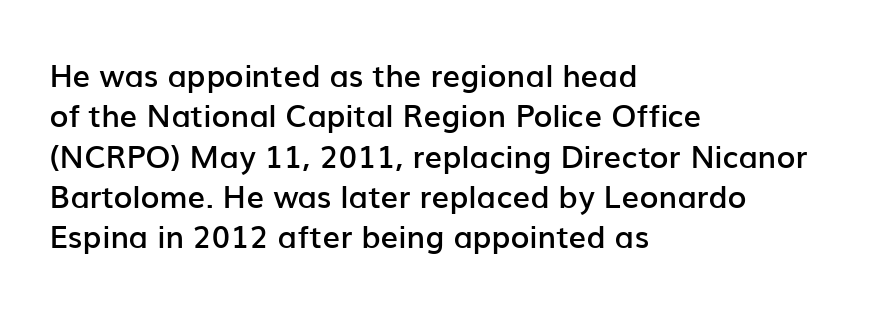
Regarding leading, the lines here are spaced in the standard way. The zone under the glyphs is completely vacant. This sample uses plain, unmodified letter spacing. The passage shown is typeset with a sans-serif family. Notice how the passage keeps a crisp vertical edge on the left only.
